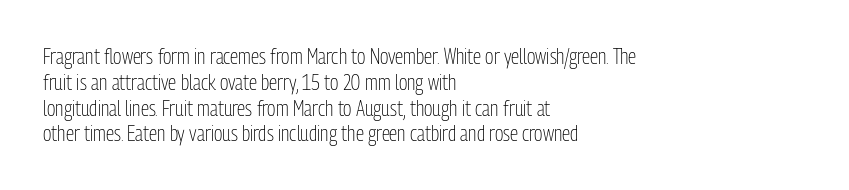
The image shows 21 px text type, upright; set left-aligned, line spacing 1.23x, normal letter spacing, not underlined.
